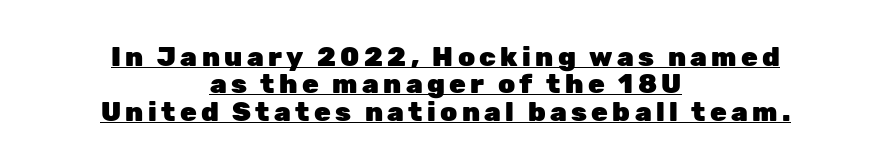
Strong, thick strokes mark this as bold type. Every word sits above its own underline. Regarding leading, the lines here are crowded together. Where is the straight margin? There isn't one; the lines are centered.
